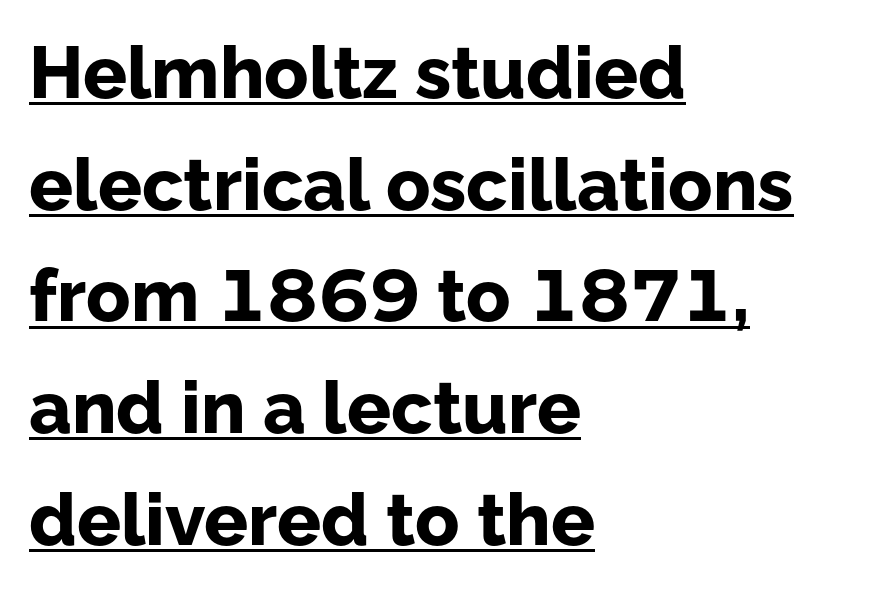
{"serif": "no", "italic": "no", "bold": "yes", "weight": "bold", "width": "normal", "stroke_contrast": "low", "x_height": "medium", "monospaced": "no", "underline": "yes", "align": "left", "line_spacing": "normal", "line_spacing_ratio": 1.53, "letter_spacing": "normal", "letter_spacing_em": 0.0, "glyph_px": 73}
